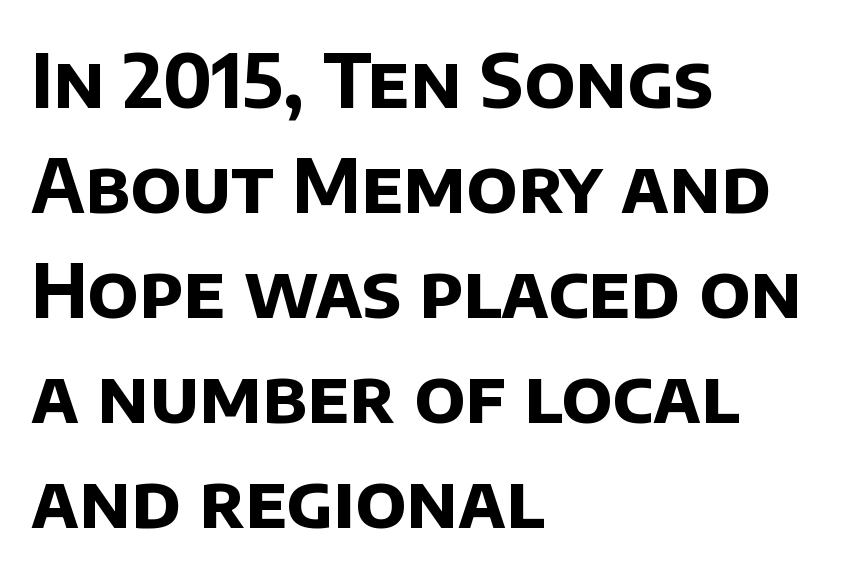
{"serif": "no", "bold": "yes", "weight": "bold", "width": "normal", "stroke_contrast": "low", "x_height": "large", "monospaced": "no", "underline": "no", "align": "left", "line_spacing": "normal", "line_spacing_ratio": 1.42, "letter_spacing": "normal", "letter_spacing_em": 0.0, "glyph_px": 74}
